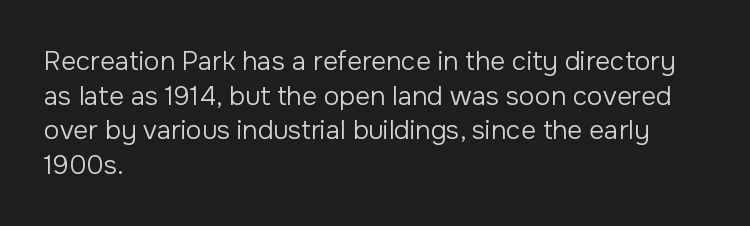
Q: Is the text bold? A: No.
Q: Is the text italic (slanted)? A: No, it is upright.
Q: Is the text underlined? A: No.
Q: How is the paragraph aligned? A: Left-aligned.
Q: Is the spacing between letters normal or unusually wide? A: Normal.
Q: Is the spacing between lines tight, normal or loose? A: Normal.
